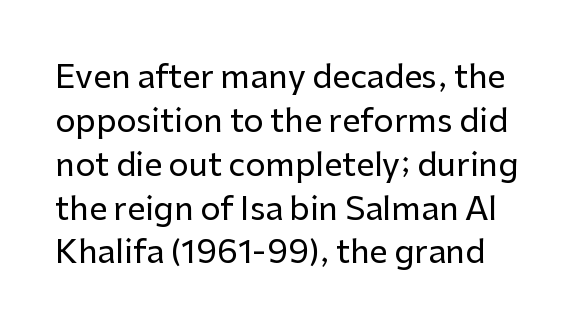
Q: Is the text italic (slanted)? A: No, it is upright.
Q: Is the typeface a serif or a sans-serif typeface? A: Sans-serif.
Q: Is the text underlined? A: No.
Q: Is the spacing between letters normal or unusually wide? A: Normal.
Q: Is the spacing between lines tight, normal or loose? A: Normal.
Q: Width (condensed, normal, or wide)? A: Normal.
Q: Stroke contrast? A: Low.
Q: x-height? A: Medium.
Q: Monospaced? A: No.
